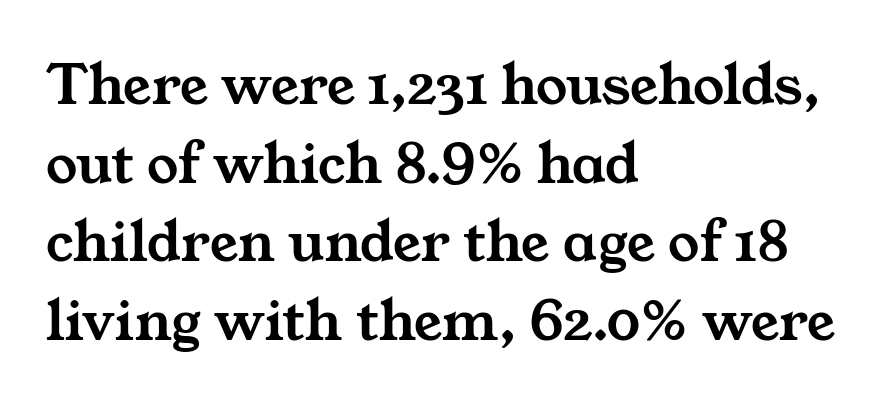
The image shows 62 px wide serif type; set left-aligned, normal line spacing (1.27x), normal letter spacing, not underlined; medium stroke contrast and a medium x-height.
